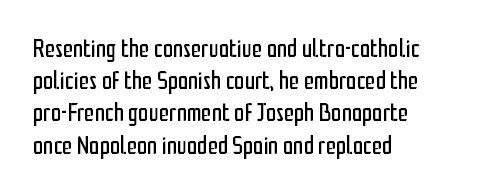
Q: Is the text bold? A: No.
Q: Is the text italic (slanted)? A: No, it is upright.
Q: Is the text underlined? A: No.
Q: How is the paragraph aligned? A: Left-aligned.
Q: Is the spacing between letters normal or unusually wide? A: Normal.
